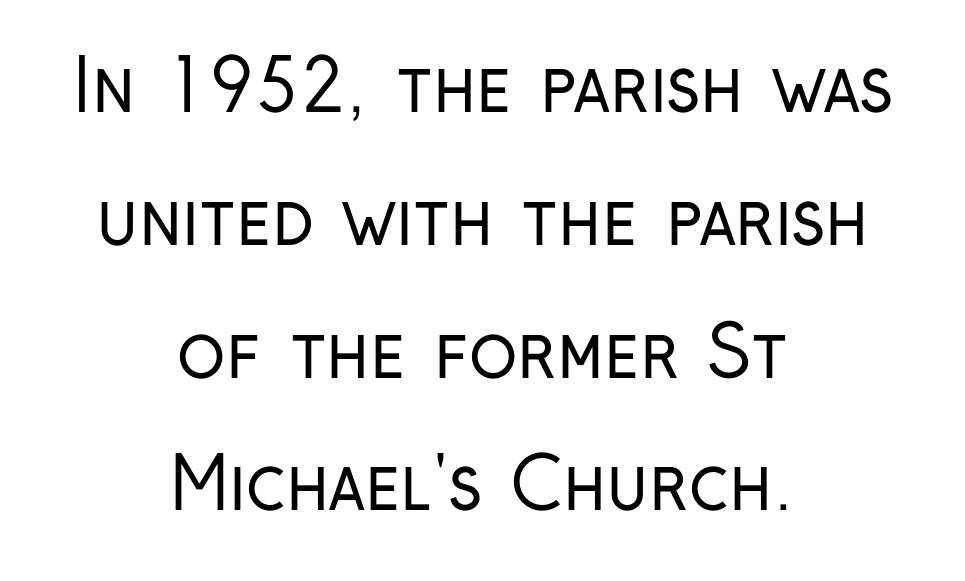
The image shows 71 px regular-weight, condensed sans-serif type, upright; set centered, line spacing 1.87x, normal letter spacing, not underlined; low stroke contrast and a medium x-height.
